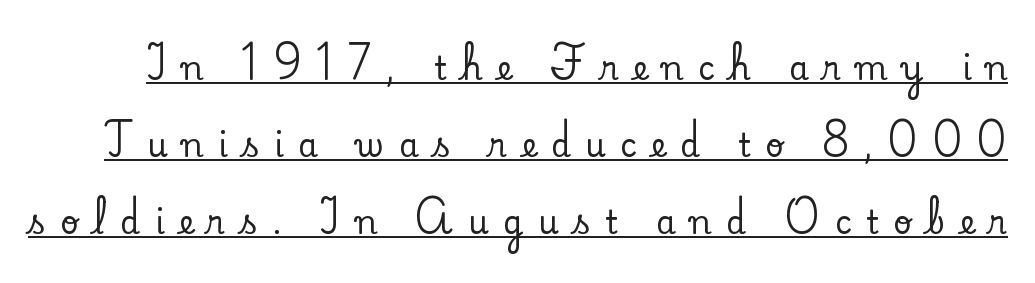
Like a heading marked for emphasis, these lines bear an underscore. Do the letters lean? They stand straight. You can tell from the footed stems that serif type was used. Summary of vertical rhythm: relaxed, with wide interline spacing. Substantial extra tracking has been applied to these lines.
